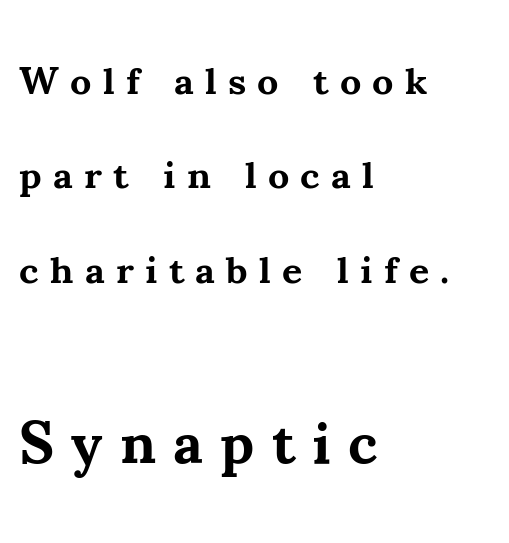
The image shows 59 px bold serif type, upright; set left-aligned, loose line spacing (2.42x), unusually wide letter spacing (+0.29 em), not underlined; the second (bottom) block is 1.51x larger; medium stroke contrast and a small x-height.
